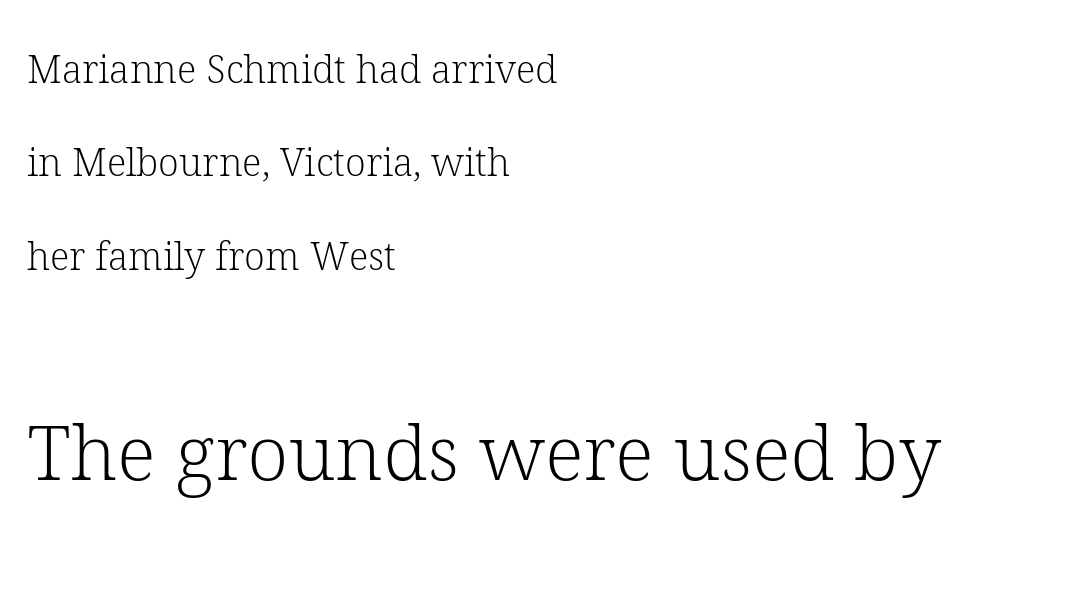
The image shows 76 px light serif type, upright; set left-aligned, loose line spacing (2.46x), normal letter spacing, not underlined; the second (bottom) block is 2.0x larger; low stroke contrast and a medium x-height.
